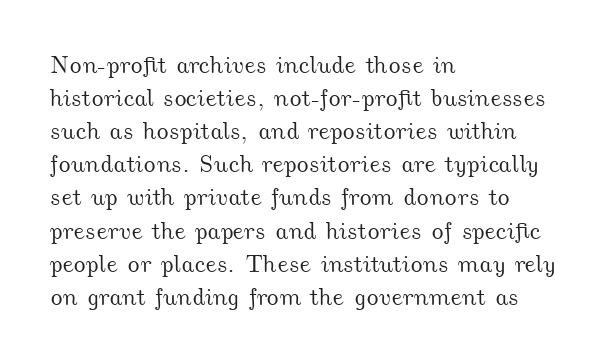
{"underline": "no", "align": "left", "line_spacing": "normal", "line_spacing_ratio": 1.38, "letter_spacing": "normal", "letter_spacing_em": 0.0, "glyph_px": 24}
